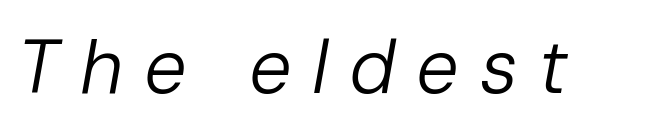
Q: Is the text bold? A: No.
Q: Is the text italic (slanted)? A: Yes, it leans right by about 10 degrees.
Q: Is the text underlined? A: No.
Q: Is the spacing between letters normal or unusually wide? A: Unusually wide.
Q: Width (condensed, normal, or wide)? A: Normal.
Q: Stroke contrast? A: Low.
Q: x-height? A: Medium.
Q: Monospaced? A: No.
